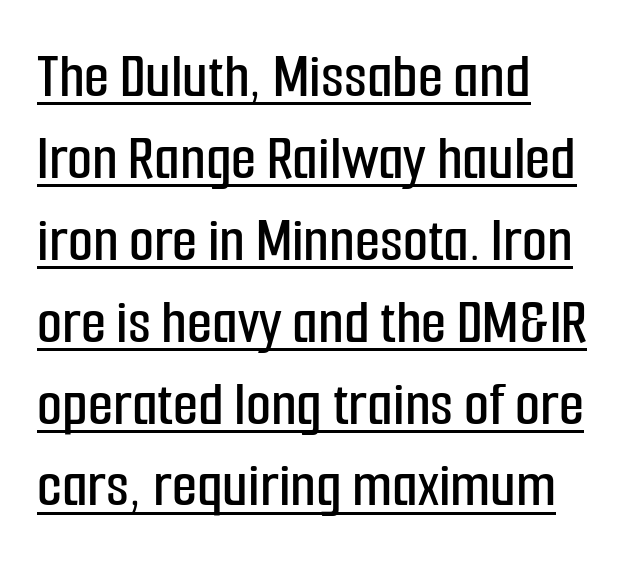
Q: Is the text italic (slanted)? A: No, it is upright.
Q: Is the typeface a serif or a sans-serif typeface? A: Sans-serif.
Q: Is the text underlined? A: Yes.
Q: How is the paragraph aligned? A: Left-aligned.
Q: Is the spacing between letters normal or unusually wide? A: Normal.
Q: Is the spacing between lines tight, normal or loose? A: Normal.
Q: Width (condensed, normal, or wide)? A: Condensed.
Q: Stroke contrast? A: Low.
Q: x-height? A: Medium.
Q: Monospaced? A: No.
